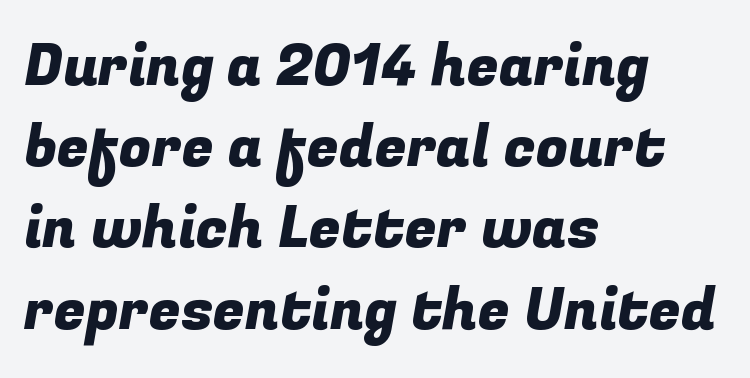
You could call the tracking neutral — neither tight nor loose. Left-aligned paragraph, ragged on the right. The designer went with a sans here, leaving each stem footless. The passage shown stacks its lines at a standard gap. The letters advance in unequal steps, a hallmark of proportional type.
